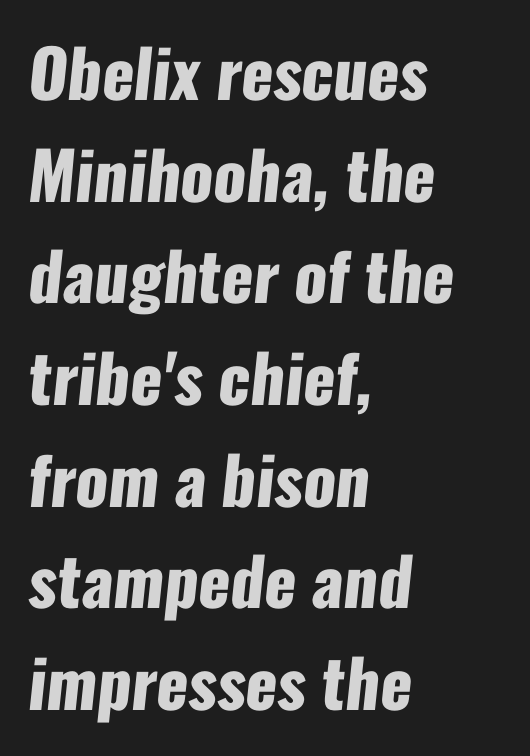
The passage shown is emphatically bold. The rendering uses natural spacing where letterforms have individual widths. Casual observation: everything's shoved over to the left. Nobody touched the tracking dial on this one.
